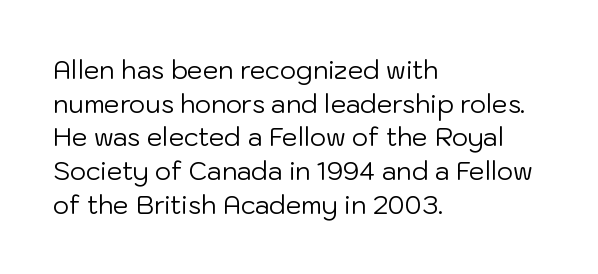
Honestly, there is no underline to notice here at all. When letters stand straight like this, we call the style roman or upright. The passage shown stacks its lines at a standard gap. Horizontal alignment here is leftward, the default for most running prose. Ink coverage per letter is moderate at most.
